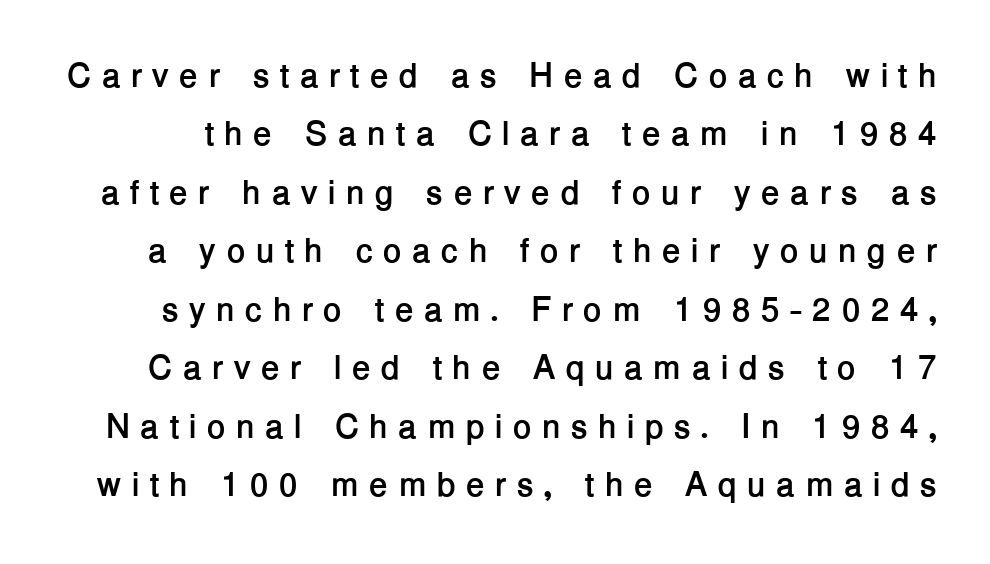
{"serif": "no", "italic": "no", "bold": "yes", "weight": "semibold", "width": "normal", "stroke_contrast": "low", "x_height": "medium", "monospaced": "no", "underline": "no", "line_spacing_ratio": 1.72, "letter_spacing": "wide", "letter_spacing_em": 0.3, "glyph_px": 34}
